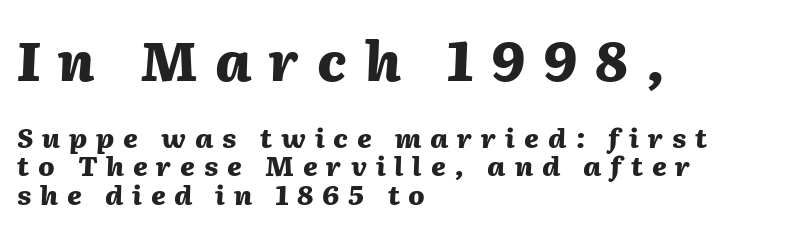
{"italic": "yes", "lean": "right", "slant_degrees": 2, "bold": "yes", "weight": "heavy", "width": "normal", "stroke_contrast": "medium", "x_height": "medium", "monospaced": "no", "underline": "no", "align": "left", "line_spacing": "tight", "line_spacing_ratio": 1.04, "letter_spacing": "wide", "letter_spacing_em": 0.33, "larger_block": "first", "size_ratio": 2.0, "glyph_px": 54}
